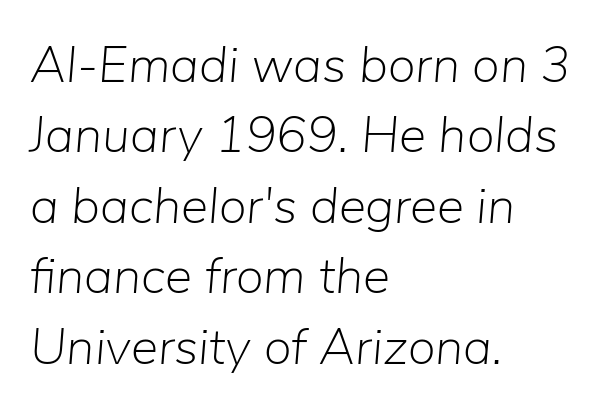
{"italic": "yes", "lean": "right", "slant_degrees": 5, "bold": "no", "weight": "light", "width": "normal", "stroke_contrast": "low", "x_height": "medium", "monospaced": "no", "underline": "no", "align": "left", "line_spacing": "normal", "line_spacing_ratio": 1.38, "letter_spacing": "normal", "letter_spacing_em": 0.0, "glyph_px": 51}
